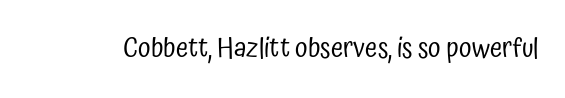
The image shows 28 px regular-weight, condensed sans-serif type, upright; set normal letter spacing, not underlined; low stroke contrast and a medium x-height.
